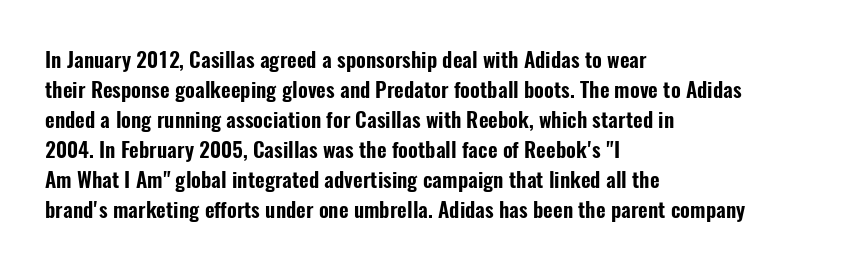
{"italic": "no", "underline": "no", "align": "left", "line_spacing": "normal", "line_spacing_ratio": 1.43, "letter_spacing": "normal", "letter_spacing_em": 0.0, "glyph_px": 21}
